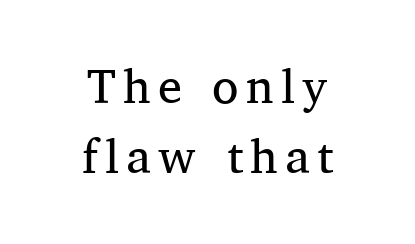
Q: Is the text bold? A: No.
Q: Is the text italic (slanted)? A: No, it is upright.
Q: Is the typeface a serif or a sans-serif typeface? A: Serif.
Q: Is the text underlined? A: No.
Q: How is the paragraph aligned? A: Centered.
Q: Is the spacing between lines tight, normal or loose? A: Normal.
Q: Width (condensed, normal, or wide)? A: Normal.
Q: Stroke contrast? A: Medium.
Q: x-height? A: Medium.
Q: Monospaced? A: No.
